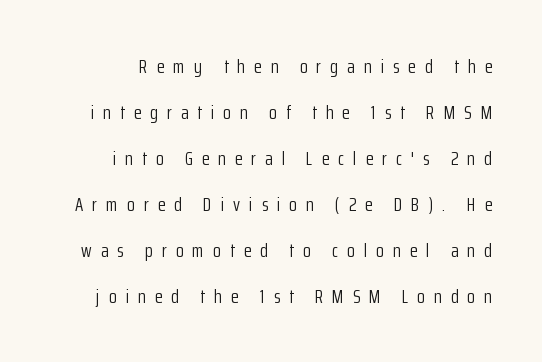
Q: Is the text bold? A: No.
Q: Is the text italic (slanted)? A: No, it is upright.
Q: Is the text underlined? A: No.
Q: Is the spacing between letters normal or unusually wide? A: Unusually wide.
Q: Is the spacing between lines tight, normal or loose? A: Loose.
